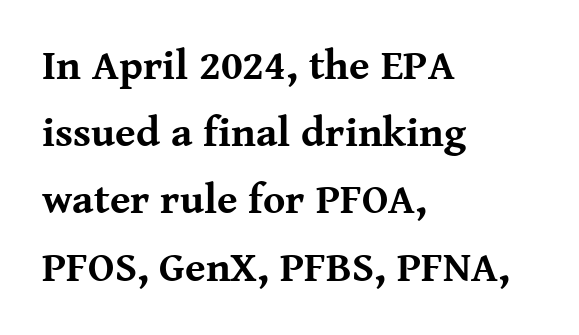
The image shows 42 px bold serif type, upright; set left-aligned, normal line spacing (1.6x), normal letter spacing, not underlined; medium stroke contrast and a medium x-height.
